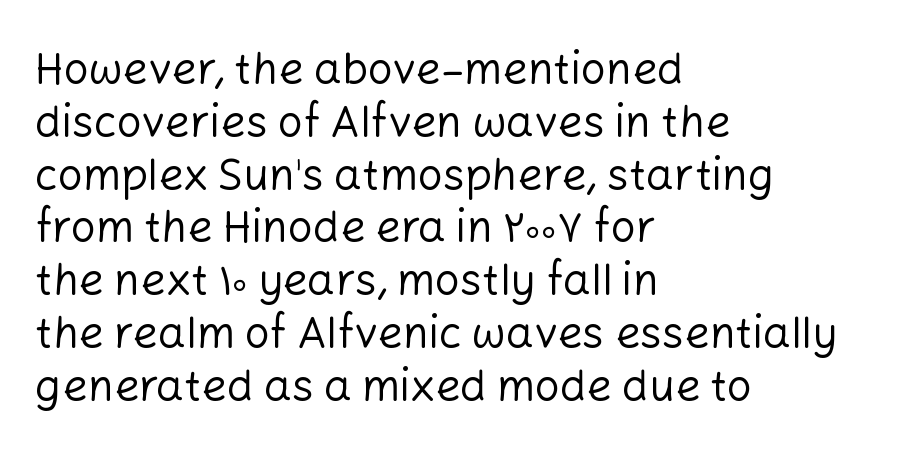
{"serif": "no", "italic": "no", "bold": "no", "weight": "regular", "width": "normal", "stroke_contrast": "low", "x_height": "medium", "monospaced": "no", "underline": "no", "align": "left", "line_spacing_ratio": 1.2, "letter_spacing": "normal", "letter_spacing_em": 0.0, "glyph_px": 44}
